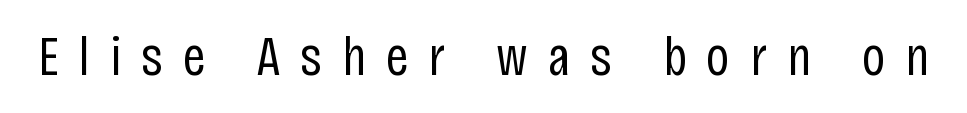
Q: Is the text bold? A: No.
Q: Is the text italic (slanted)? A: No, it is upright.
Q: Is the typeface a serif or a sans-serif typeface? A: Sans-serif.
Q: Is the text underlined? A: No.
Q: Is the spacing between letters normal or unusually wide? A: Unusually wide.
Q: Width (condensed, normal, or wide)? A: Condensed.
Q: Stroke contrast? A: Low.
Q: x-height? A: Large.
Q: Monospaced? A: No.
